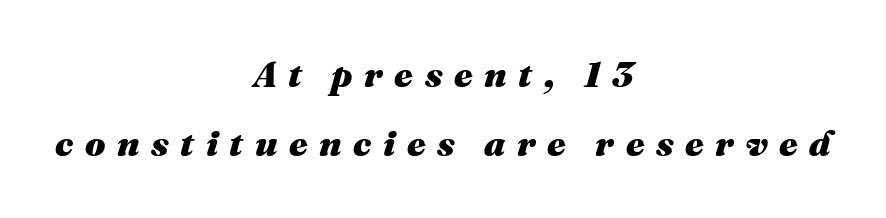
The letters advance in unequal steps, a hallmark of proportional type. Leading is clearly above the norm, producing a sparse column. Short note: letters widely spaced. Compared with a flush-left layout, this one balances lines on the center instead. The space directly below the letters is spotless. Every letter is thick-stroked: bold, no question.
